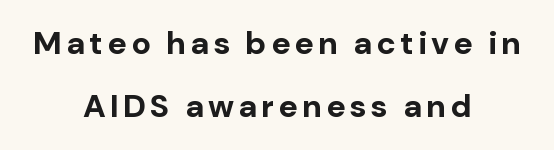
Looks like regular typesetting: each glyph gets only the width it needs. Horizontal alignment here is central, giving a formal, balanced look. Characters remain perfectly vertical along every line. Underline: absent.
